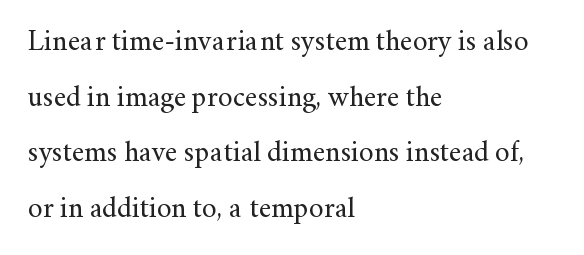
Teacher's note: observe the even left margin — that is flush-left alignment. Loosely led — the rows are spread out. Unlike italic type, these characters show no tilt at all. The gaps between neighbouring characters are ordinary and unremarkable.
